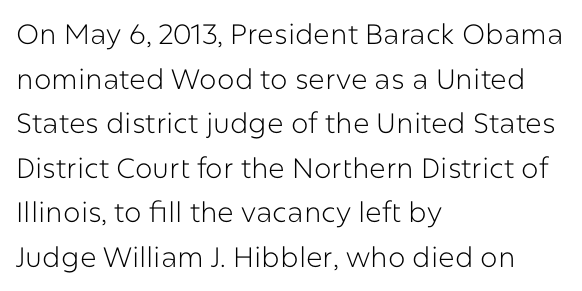
One glance says typical: line gaps are just what's usual. Layout note: lines flush left. I'd call this a sans setting — the letters go barefoot. Check the space under the baseline: it is left empty.
